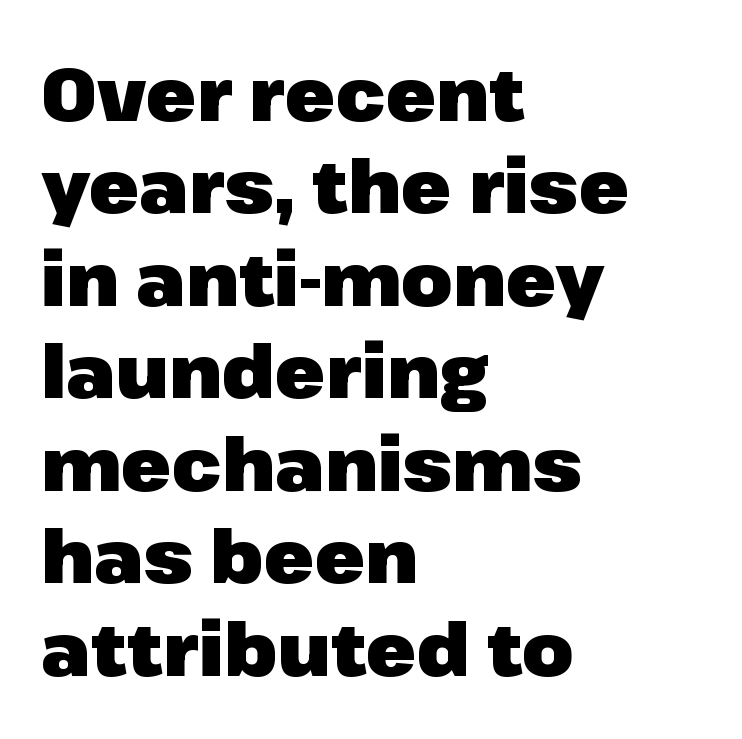
{"serif": "no", "italic": "no", "bold": "yes", "weight": "heavy", "width": "normal", "stroke_contrast": "low", "x_height": "medium", "monospaced": "no", "underline": "no", "align": "left", "line_spacing": "normal", "line_spacing_ratio": 1.25, "letter_spacing": "normal", "letter_spacing_em": 0.0, "glyph_px": 74}
